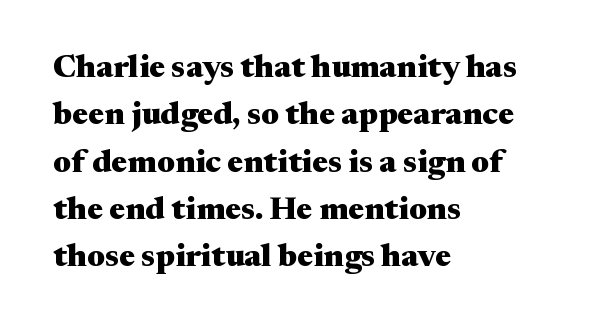
{"serif": "yes", "italic": "no", "bold": "yes", "weight": "heavy", "width": "wide", "stroke_contrast": "medium", "x_height": "medium", "monospaced": "no", "underline": "no", "align": "left", "line_spacing": "normal", "line_spacing_ratio": 1.48, "letter_spacing": "normal", "letter_spacing_em": 0.0, "glyph_px": 32}
